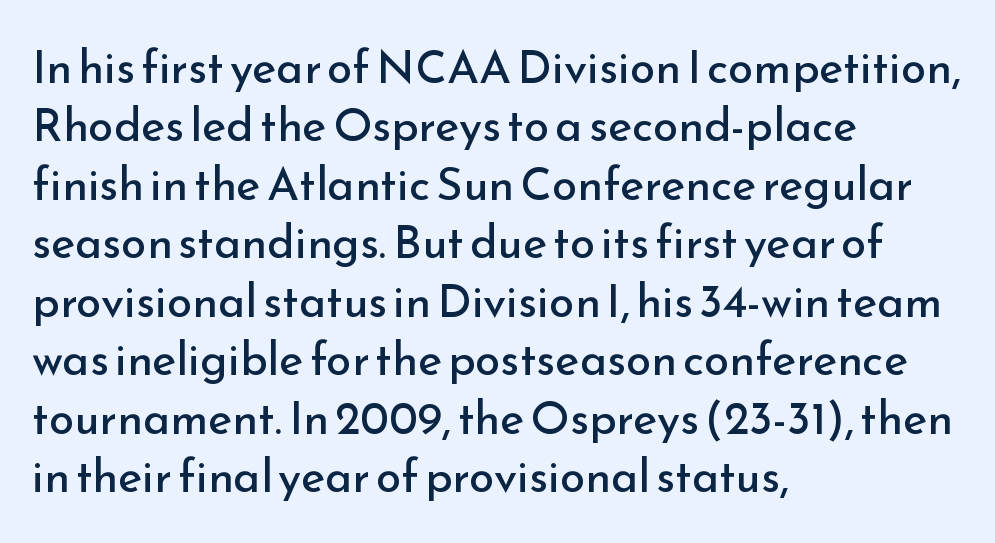
{"serif": "no", "italic": "no", "bold": "no", "weight": "regular", "width": "normal", "stroke_contrast": "low", "x_height": "small", "monospaced": "no", "underline": "no", "align": "left", "line_spacing": "normal", "line_spacing_ratio": 1.27, "letter_spacing": "normal", "letter_spacing_em": 0.0, "glyph_px": 46}
